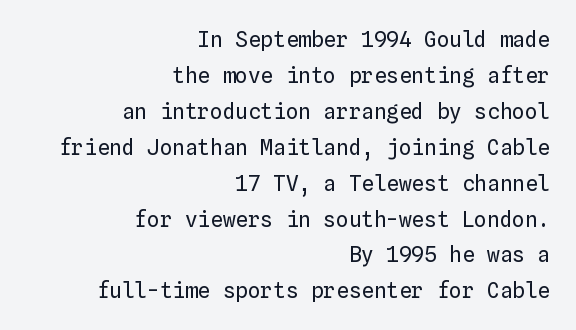
The image shows 21 px text type, upright; set right-aligned, line spacing 1.71x, normal letter spacing, not underlined.
